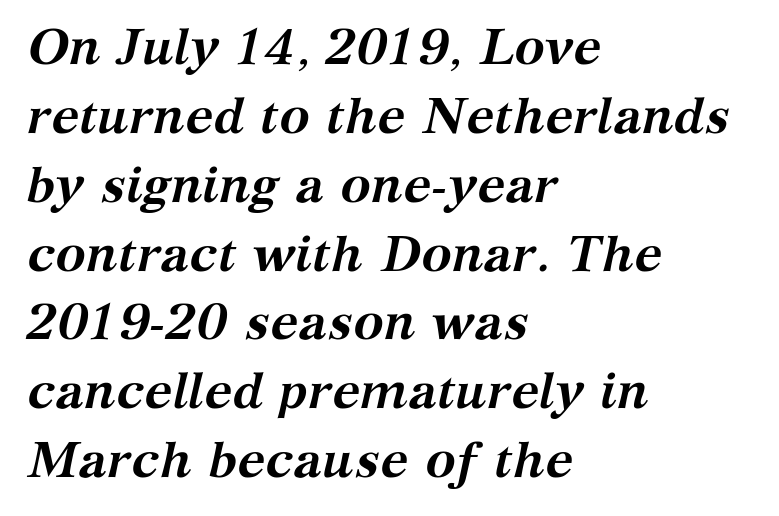
Q: Is the text bold? A: Yes.
Q: Is the text italic (slanted)? A: Yes, it leans right by about 12 degrees.
Q: Is the typeface a serif or a sans-serif typeface? A: Serif.
Q: Is the text underlined? A: No.
Q: How is the paragraph aligned? A: Left-aligned.
Q: Is the spacing between letters normal or unusually wide? A: Normal.
Q: Is the spacing between lines tight, normal or loose? A: Normal.
Q: Width (condensed, normal, or wide)? A: Normal.
Q: Stroke contrast? A: Medium.
Q: x-height? A: Medium.
Q: Monospaced? A: No.
